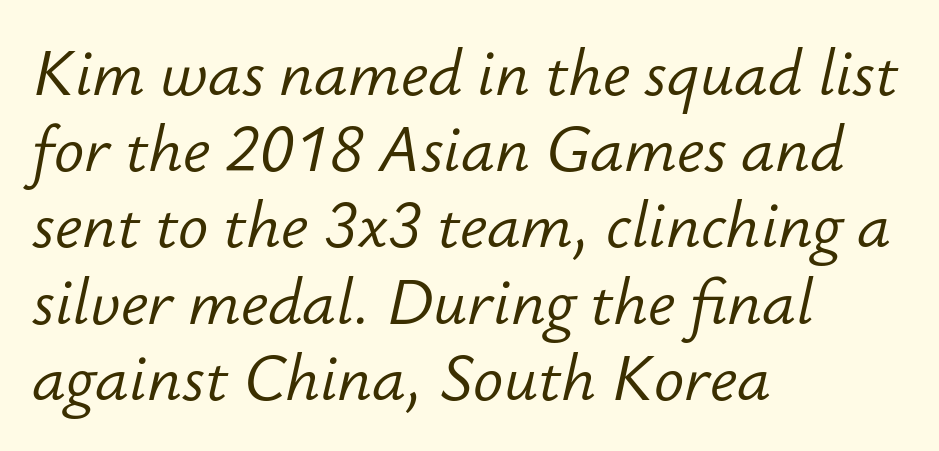
The image shows 63 px light type, italic (leaning right); set left-aligned, line spacing 1.21x, normal letter spacing, not underlined; low stroke contrast and a small x-height.
